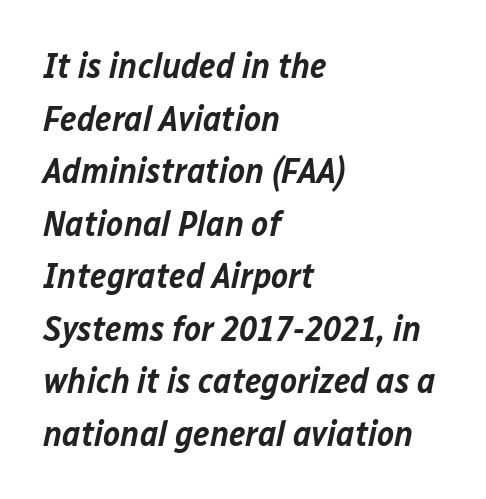
What's the leading like? Ordinary, nothing unusual. Between one letter and the next there's only the usual sliver of space. A classic flush-left, rag-right setting is used for this passage. This sample has the flowing, uneven cadence of proportional lettering.
